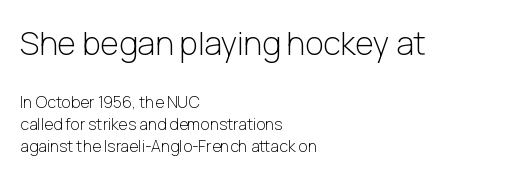
The image shows 32 px light sans-serif type, upright; set left-aligned, normal line spacing (1.38x), normal letter spacing, not underlined; the first (top) block is 2.0x larger; low stroke contrast and a medium x-height.
